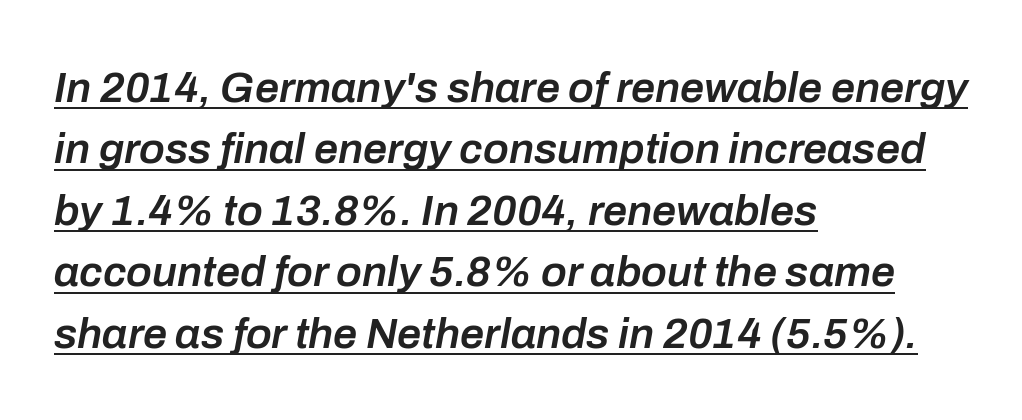
The image shows 43 px semibold type, italic (leaning right); set left-aligned, normal line spacing (1.43x), normal letter spacing, underlined; low stroke contrast and a medium x-height.
